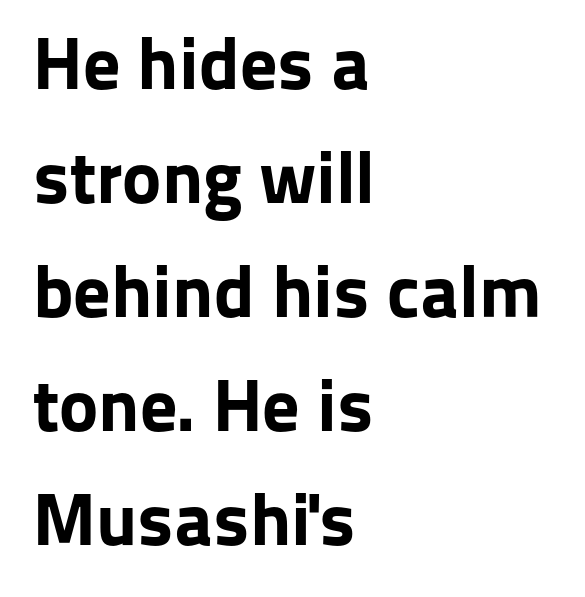
Q: Is the text bold? A: Yes.
Q: Is the text italic (slanted)? A: No, it is upright.
Q: Is the typeface a serif or a sans-serif typeface? A: Sans-serif.
Q: Is the text underlined? A: No.
Q: How is the paragraph aligned? A: Left-aligned.
Q: Is the spacing between letters normal or unusually wide? A: Normal.
Q: Is the spacing between lines tight, normal or loose? A: Normal.
Q: Width (condensed, normal, or wide)? A: Normal.
Q: Stroke contrast? A: Low.
Q: x-height? A: Medium.
Q: Monospaced? A: No.
